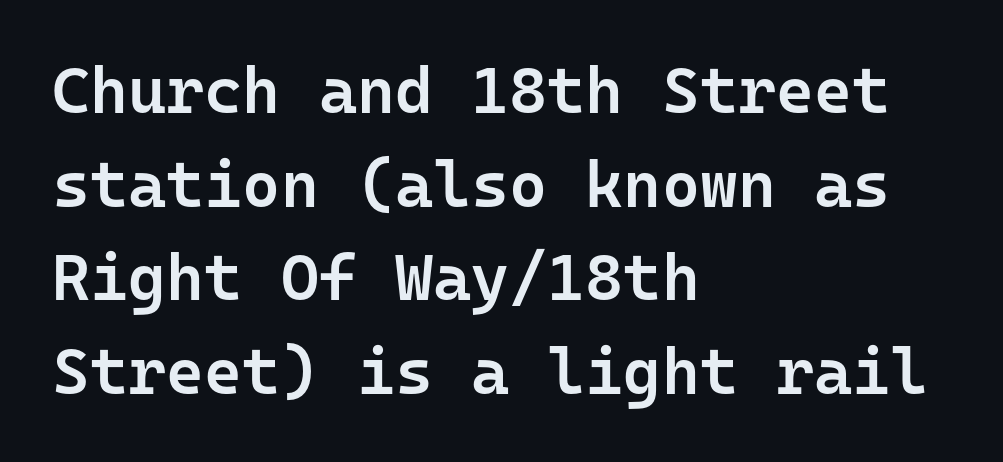
{"serif": "no", "italic": "no", "bold": "semi", "weight": "semibold", "width": "normal", "stroke_contrast": "low", "x_height": "medium", "monospaced": "yes", "underline": "no", "align": "left", "line_spacing": "normal", "line_spacing_ratio": 1.44, "letter_spacing": "normal", "letter_spacing_em": 0.0, "glyph_px": 65}
